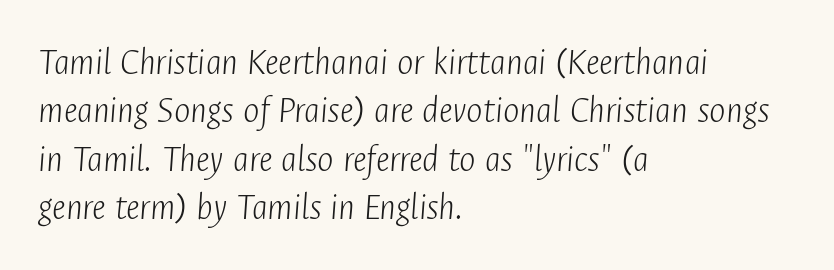
{"italic": "yes", "lean": "right", "slant_degrees": 4, "bold": "no", "weight": "light", "width": "condensed", "stroke_contrast": "low", "x_height": "medium", "monospaced": "no", "underline": "no", "align": "left", "line_spacing_ratio": 1.24, "letter_spacing": "normal", "letter_spacing_em": 0.0, "glyph_px": 39}
